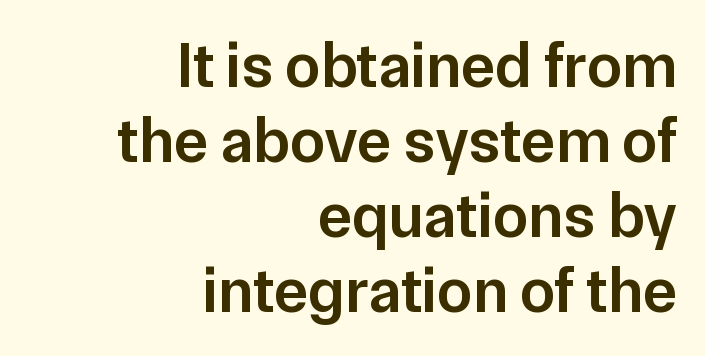
{"serif": "no", "italic": "no", "bold": "semi", "weight": "semibold", "width": "normal", "stroke_contrast": "low", "x_height": "medium", "monospaced": "no", "underline": "no", "align": "right", "line_spacing_ratio": 1.17, "letter_spacing": "normal", "letter_spacing_em": 0.0, "glyph_px": 64}
